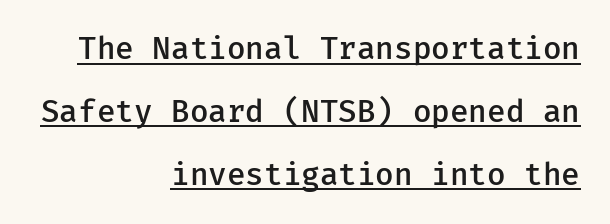
Slightly chunky letters — semibold, I'd say, not full bold. This is sans-serif lettering, the kind often seen on screens and signage. The rendering uses the underline text-decoration. What stands out about the letter spacing? Nothing — it is the standard amount. These lines stand farther apart than default settings would place them. This is roman type, the default non-slanted kind.
